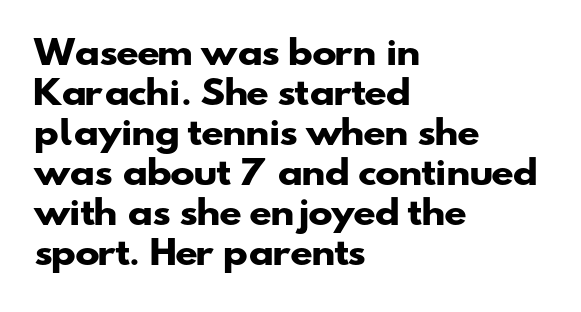
The image shows 33 px heavy, wide sans-serif type; set left-aligned, line spacing 1.21x, normal letter spacing, not underlined; low stroke contrast and a small x-height.
